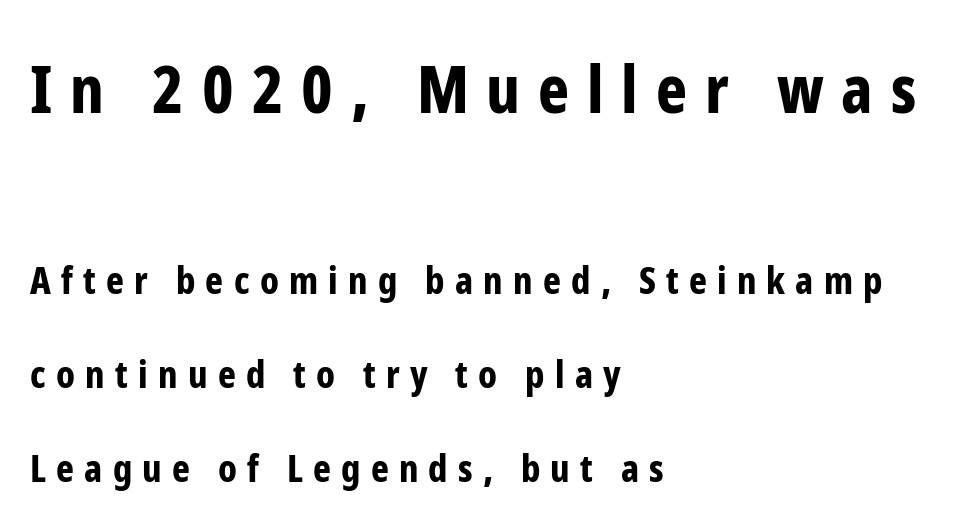
{"serif": "no", "italic": "no", "bold": "yes", "weight": "bold", "width": "condensed", "stroke_contrast": "low", "x_height": "medium", "monospaced": "no", "underline": "no", "align": "left", "line_spacing": "loose", "line_spacing_ratio": 2.47, "letter_spacing": "wide", "letter_spacing_em": 0.27, "larger_block": "first", "size_ratio": 1.74, "glyph_px": 66}
